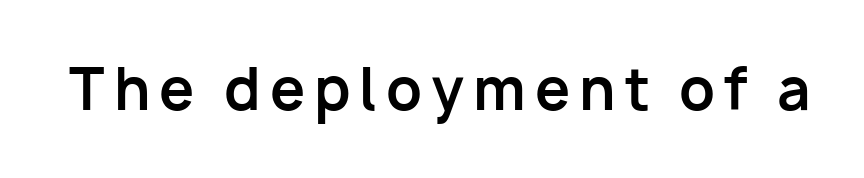
Just letters on the line, the space beneath them empty. Typographically, this falls in the sans-serif category. Style check: upright. Looks like regular typesetting: each glyph gets only the width it needs. These lines carry a lot of weight — the face is fully bold.
